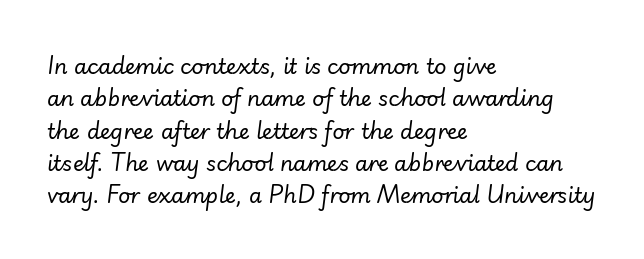
Is the block centered? No — it sits flush against the left margin. The designer left line spacing at the default. Check the space under the baseline: it is left empty. Nothing unusual about the tracking: characters are spaced as the font intends. Tall strokes in this sample are angled rather than plumb. Stem width sits at or under what a default text font uses.
